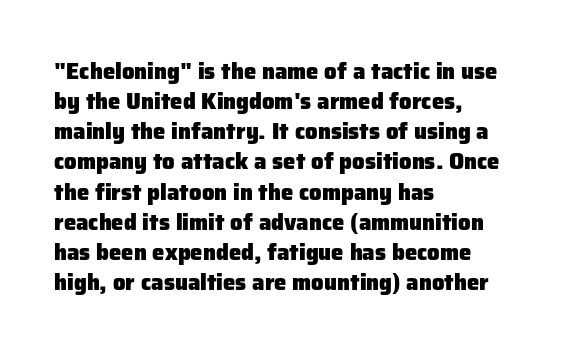
The image shows 22 px bold type, upright; set left-aligned, normal line spacing (1.37x), normal letter spacing, not underlined.
